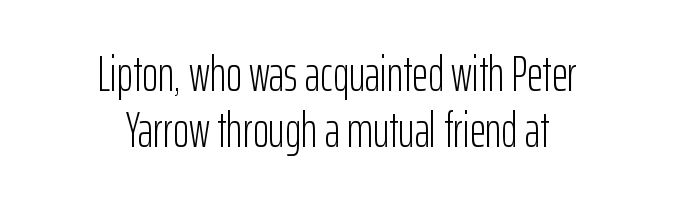
Visually the block forms a symmetrical silhouette, jagged on both flanks. Posture: upright roman. The rendering shows plain stroke endings on the letterforms — a sans-serif design. Honestly, the letter spacing is just normal — you wouldn't notice it.
